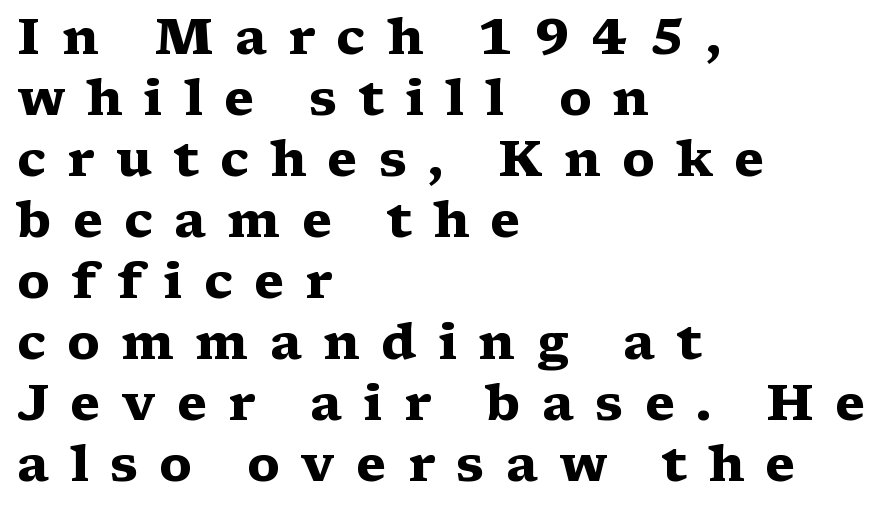
{"serif": "yes", "italic": "no", "bold": "yes", "weight": "heavy", "width": "wide", "stroke_contrast": "medium", "x_height": "medium", "monospaced": "no", "underline": "no", "align": "left", "line_spacing_ratio": 1.22, "letter_spacing": "wide", "letter_spacing_em": 0.42, "glyph_px": 50}
